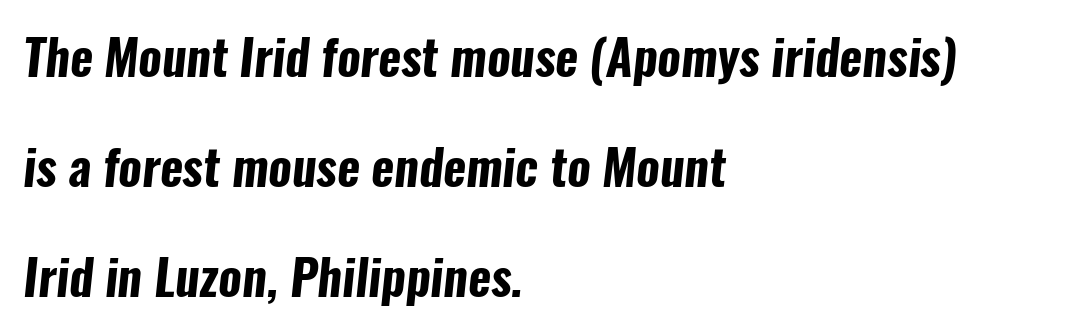
The image shows 49 px bold, condensed sans-serif type; set left-aligned, loose line spacing (2.24x), normal letter spacing, not underlined; low stroke contrast and a medium x-height.
